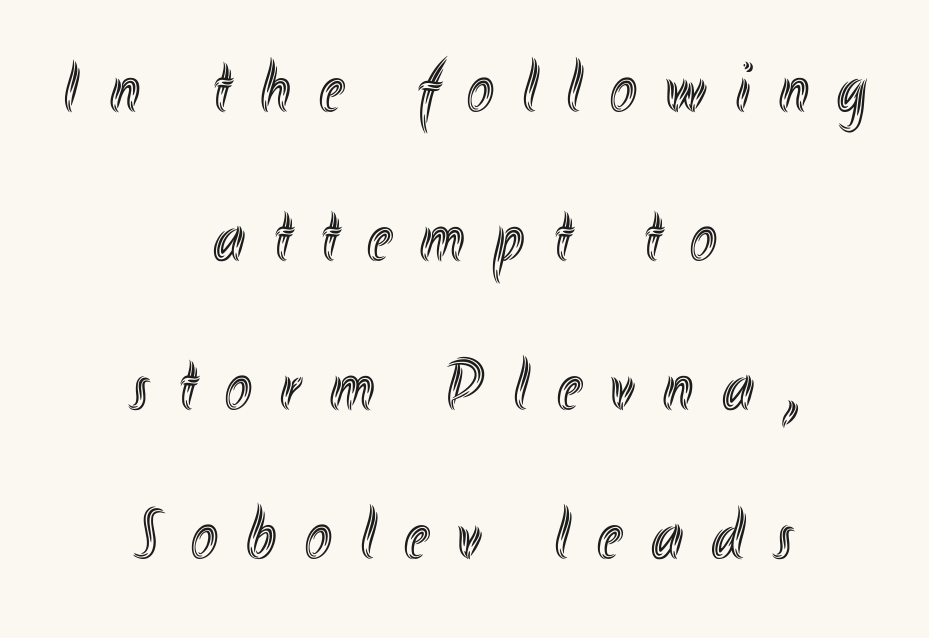
Q: Is the text italic (slanted)? A: Yes.
Q: Is the text underlined? A: No.
Q: How is the paragraph aligned? A: Centered.
Q: Is the spacing between letters normal or unusually wide? A: Unusually wide.
Q: Is the spacing between lines tight, normal or loose? A: Loose.
Q: Width (condensed, normal, or wide)? A: Condensed.
Q: x-height? A: Small.
Q: Monospaced? A: No.
